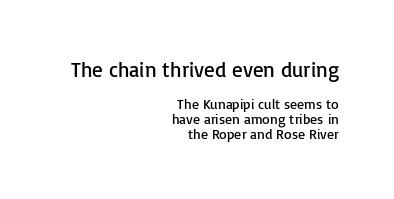
{"italic": "no", "bold": "no", "underline": "no", "align": "right", "line_spacing": "tight", "line_spacing_ratio": 1.07, "letter_spacing": "normal", "letter_spacing_em": 0.0, "larger_block": "first", "size_ratio": 1.5, "glyph_px": 21}
